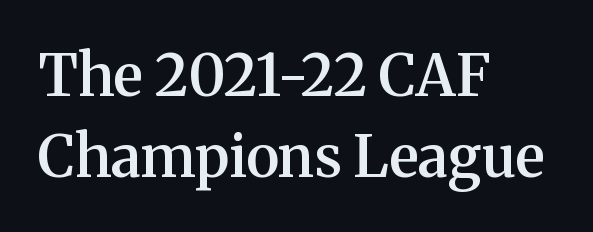
Q: Is the text bold? A: Semi-bold.
Q: Is the text italic (slanted)? A: No, it is upright.
Q: Is the typeface a serif or a sans-serif typeface? A: Serif.
Q: Is the text underlined? A: No.
Q: How is the paragraph aligned? A: Left-aligned.
Q: Is the spacing between letters normal or unusually wide? A: Normal.
Q: Is the spacing between lines tight, normal or loose? A: Normal.
Q: Width (condensed, normal, or wide)? A: Normal.
Q: Stroke contrast? A: Medium.
Q: x-height? A: Medium.
Q: Monospaced? A: No.
